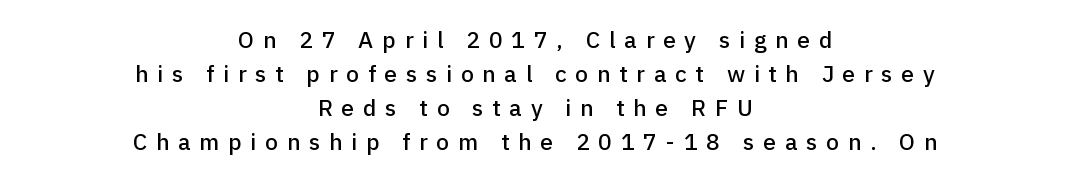
The image shows 23 px text type, upright; set centered, normal line spacing (1.48x), unusually wide letter spacing (+0.38 em), not underlined.
